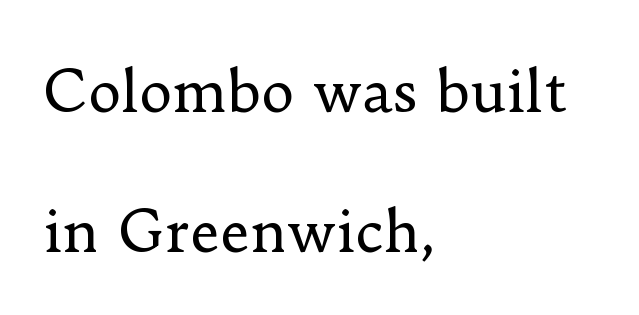
Q: Is the text bold? A: No.
Q: Is the text italic (slanted)? A: No, it is upright.
Q: Is the typeface a serif or a sans-serif typeface? A: Serif.
Q: Is the text underlined? A: No.
Q: How is the paragraph aligned? A: Left-aligned.
Q: Is the spacing between letters normal or unusually wide? A: Normal.
Q: Is the spacing between lines tight, normal or loose? A: Loose.
Q: Width (condensed, normal, or wide)? A: Normal.
Q: Stroke contrast? A: Low.
Q: x-height? A: Small.
Q: Monospaced? A: No.
